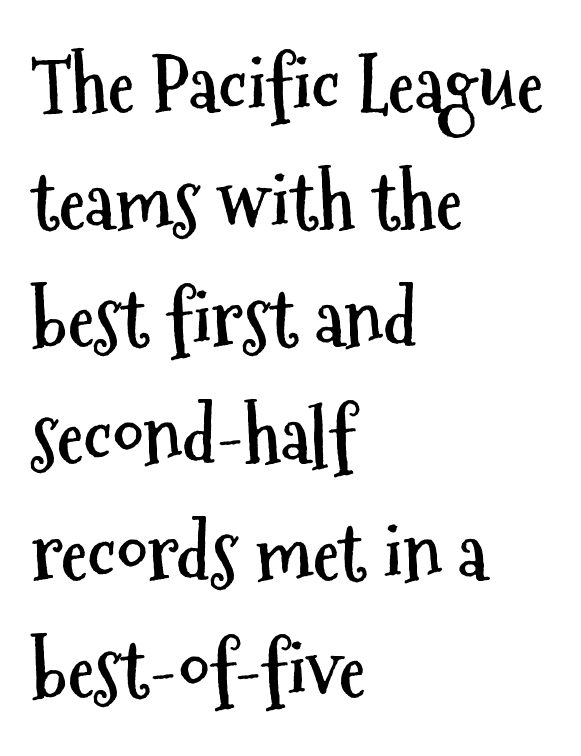
Nothing unusual about the tracking: characters are spaced as the font intends. A normal amount of white space separates one row of letters from the next. These lines were composed using upright roman letters. Think of a printed novel: that variable character pitch is what you see here. Weight check: bold — yes, fully.
